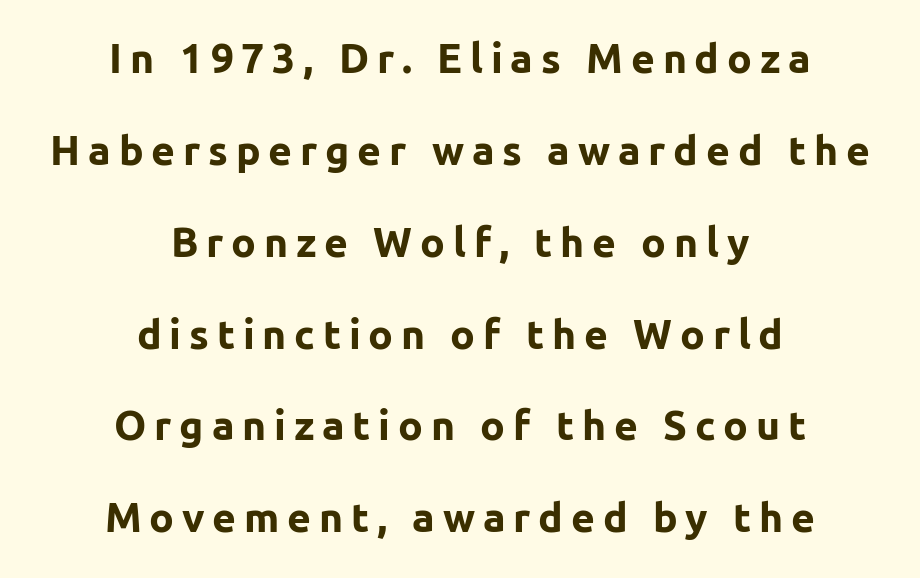
Q: Is the text bold? A: Yes.
Q: Is the text italic (slanted)? A: No, it is upright.
Q: Is the typeface a serif or a sans-serif typeface? A: Sans-serif.
Q: Is the text underlined? A: No.
Q: How is the paragraph aligned? A: Centered.
Q: Is the spacing between lines tight, normal or loose? A: Loose.
Q: Width (condensed, normal, or wide)? A: Normal.
Q: Stroke contrast? A: Low.
Q: x-height? A: Medium.
Q: Monospaced? A: No.
